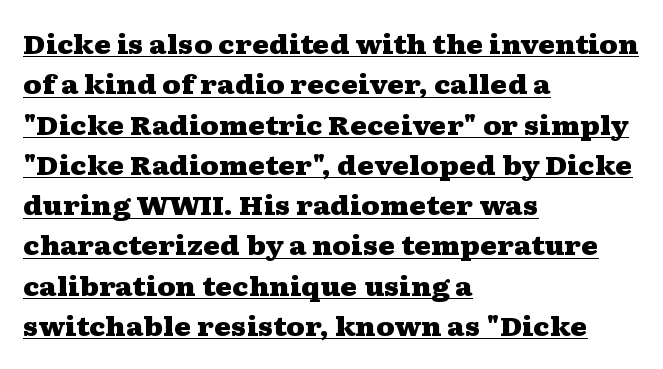
{"italic": "no", "bold": "yes", "underline": "yes", "align": "left", "line_spacing": "normal", "line_spacing_ratio": 1.55, "letter_spacing": "normal", "letter_spacing_em": 0.0, "glyph_px": 26}
